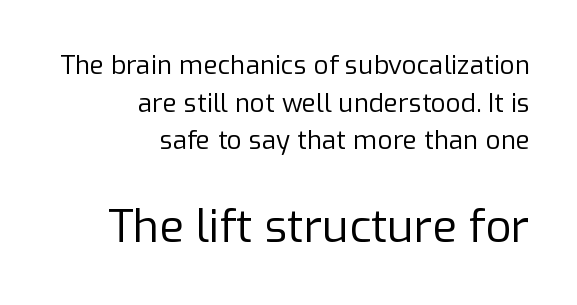
{"serif": "no", "italic": "no", "bold": "no", "weight": "regular", "width": "normal", "stroke_contrast": "low", "x_height": "medium", "monospaced": "no", "underline": "no", "align": "right", "line_spacing": "normal", "line_spacing_ratio": 1.45, "letter_spacing": "normal", "letter_spacing_em": 0.0, "larger_block": "second", "size_ratio": 1.73, "glyph_px": 45}
